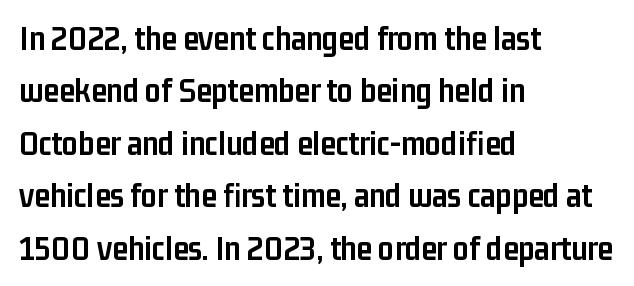
{"serif": "no", "italic": "no", "bold": "yes", "weight": "semibold", "width": "condensed", "stroke_contrast": "low", "x_height": "medium", "monospaced": "no", "underline": "no", "align": "left", "line_spacing": "normal", "line_spacing_ratio": 1.5, "letter_spacing": "normal", "letter_spacing_em": 0.0, "glyph_px": 35}
